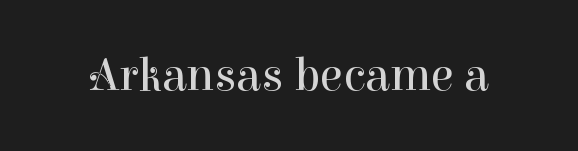
The image shows 47 px regular-weight serif type, upright; set normal letter spacing, not underlined; high stroke contrast and a medium x-height.
